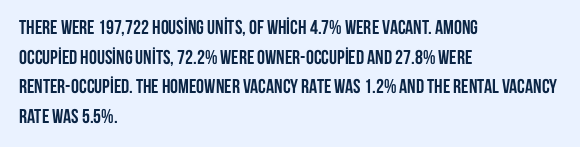
The image shows 20 px bold type, upright; set left-aligned, normal line spacing (1.48x), normal letter spacing, not underlined.
